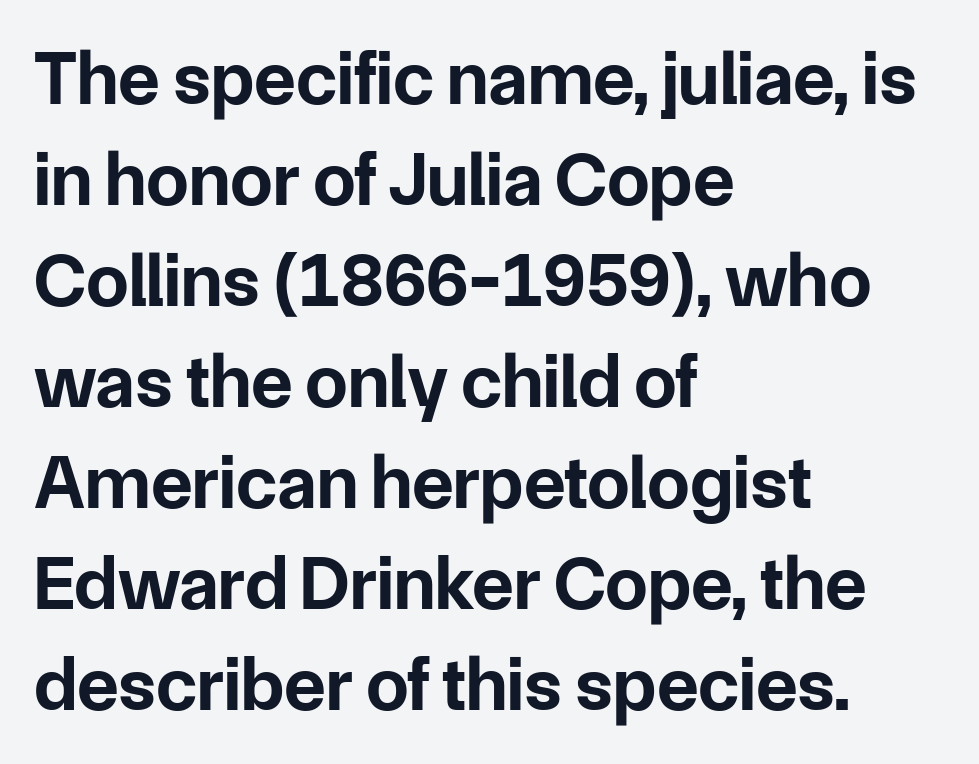
Q: Is the text bold? A: Yes.
Q: Is the text italic (slanted)? A: No, it is upright.
Q: Is the typeface a serif or a sans-serif typeface? A: Sans-serif.
Q: Is the text underlined? A: No.
Q: How is the paragraph aligned? A: Left-aligned.
Q: Is the spacing between letters normal or unusually wide? A: Normal.
Q: Is the spacing between lines tight, normal or loose? A: Normal.
Q: Width (condensed, normal, or wide)? A: Normal.
Q: Stroke contrast? A: Low.
Q: x-height? A: Medium.
Q: Monospaced? A: No.
